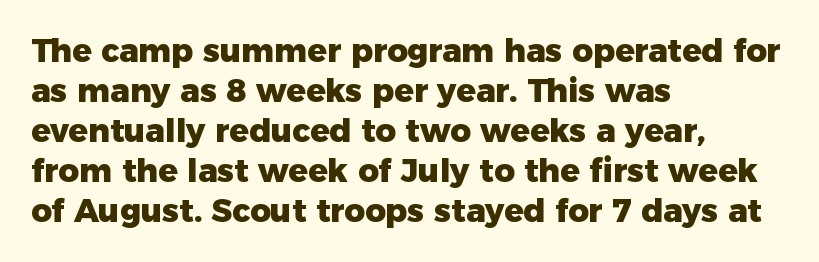
Q: Is the text bold? A: Yes.
Q: Is the text italic (slanted)? A: No, it is upright.
Q: Is the typeface a serif or a sans-serif typeface? A: Sans-serif.
Q: Is the text underlined? A: No.
Q: How is the paragraph aligned? A: Left-aligned.
Q: Is the spacing between letters normal or unusually wide? A: Normal.
Q: Is the spacing between lines tight, normal or loose? A: Normal.
Q: Width (condensed, normal, or wide)? A: Normal.
Q: Stroke contrast? A: Low.
Q: x-height? A: Medium.
Q: Monospaced? A: No.
